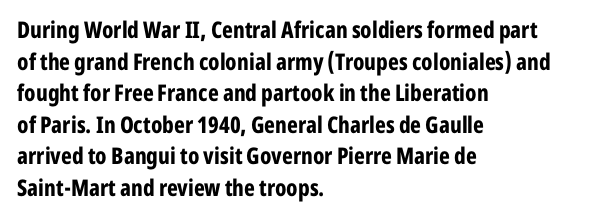
Q: Is the text bold? A: Yes.
Q: Is the text italic (slanted)? A: No, it is upright.
Q: Is the text underlined? A: No.
Q: How is the paragraph aligned? A: Left-aligned.
Q: Is the spacing between letters normal or unusually wide? A: Normal.
Q: Is the spacing between lines tight, normal or loose? A: Normal.
